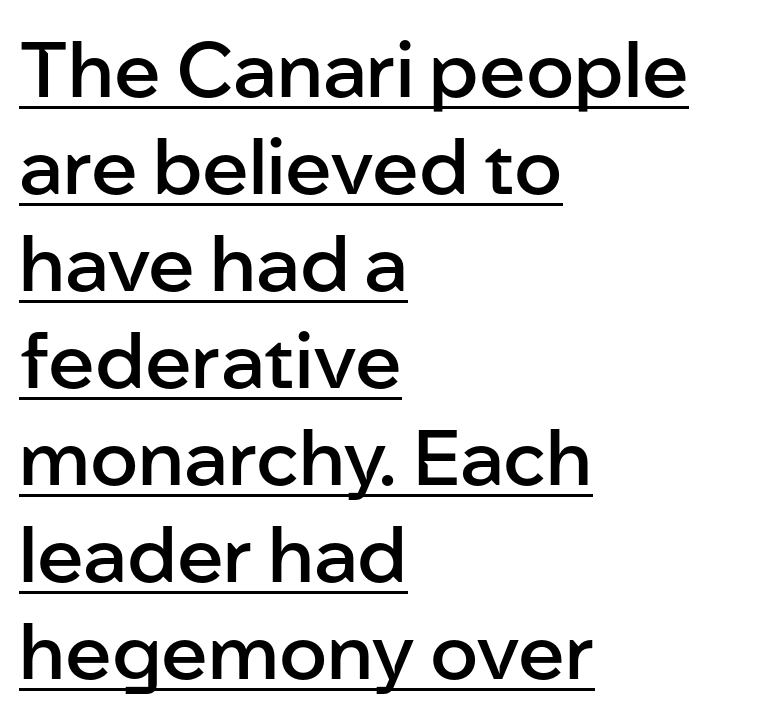
The image shows 77 px semibold sans-serif type, upright; set left-aligned, normal line spacing (1.26x), normal letter spacing, underlined; low stroke contrast and a medium x-height.
